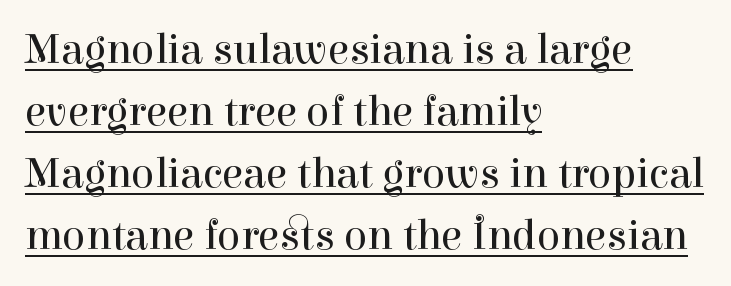
The image shows 43 px regular-weight serif type, upright; set left-aligned, normal line spacing (1.44x), normal letter spacing, underlined; high stroke contrast and a medium x-height.
